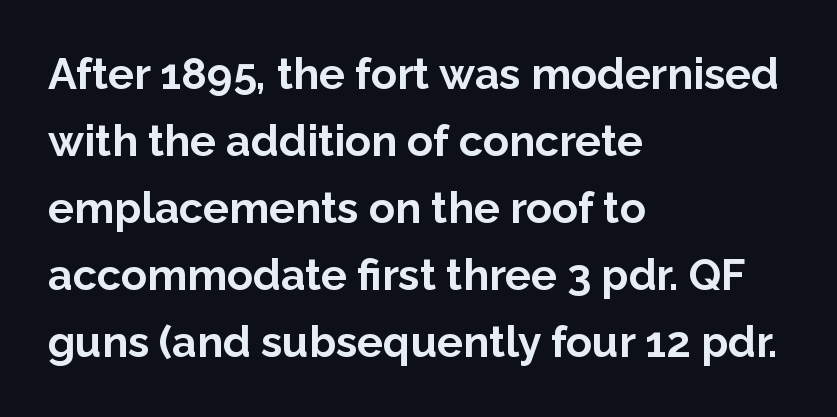
Q: Is the text bold? A: Yes.
Q: Is the text italic (slanted)? A: No, it is upright.
Q: Is the typeface a serif or a sans-serif typeface? A: Sans-serif.
Q: Is the text underlined? A: No.
Q: How is the paragraph aligned? A: Left-aligned.
Q: Is the spacing between letters normal or unusually wide? A: Normal.
Q: Is the spacing between lines tight, normal or loose? A: Normal.
Q: Width (condensed, normal, or wide)? A: Normal.
Q: Stroke contrast? A: Low.
Q: x-height? A: Medium.
Q: Monospaced? A: No.
